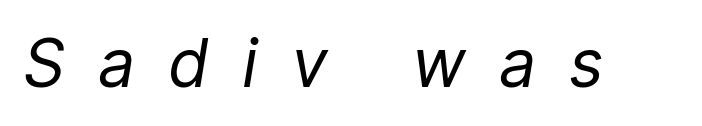
Q: Is the text bold? A: No.
Q: Is the text italic (slanted)? A: Yes, it leans right by about 9 degrees.
Q: Is the text underlined? A: No.
Q: Is the spacing between letters normal or unusually wide? A: Unusually wide.
Q: Width (condensed, normal, or wide)? A: Normal.
Q: Stroke contrast? A: Low.
Q: x-height? A: Medium.
Q: Monospaced? A: No.
